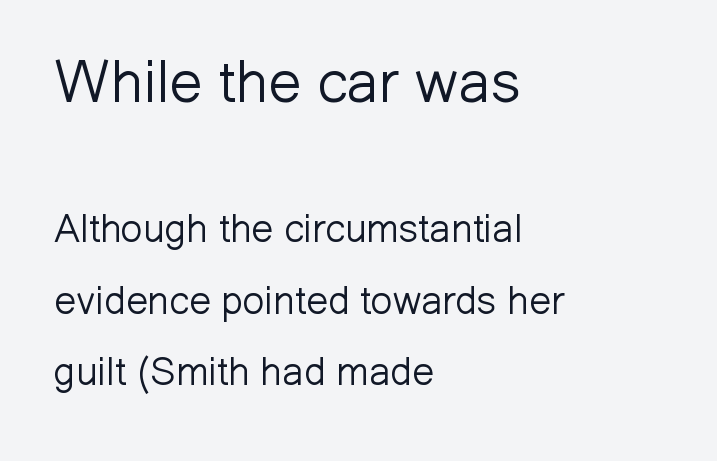
Q: Is the text bold? A: No.
Q: Is the text italic (slanted)? A: No, it is upright.
Q: Is the typeface a serif or a sans-serif typeface? A: Sans-serif.
Q: Is the text underlined? A: No.
Q: How is the paragraph aligned? A: Left-aligned.
Q: Is the spacing between letters normal or unusually wide? A: Normal.
Q: Which block of text is set in a larger size, the first (top) or the second (bottom)? A: The first (top) one.
Q: Width (condensed, normal, or wide)? A: Normal.
Q: Stroke contrast? A: Low.
Q: x-height? A: Medium.
Q: Monospaced? A: No.
